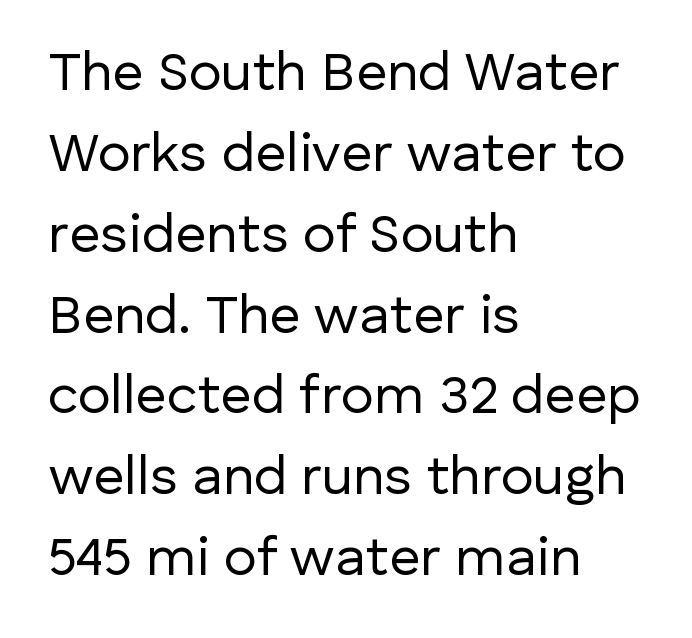
The image shows 55 px regular-weight sans-serif type, upright; set left-aligned, normal line spacing (1.47x), normal letter spacing, not underlined; low stroke contrast and a medium x-height.
